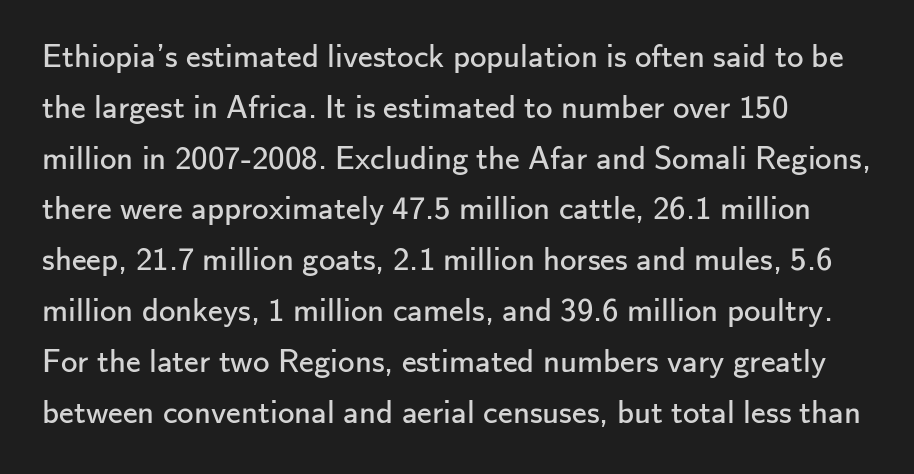
The image shows 33 px regular-weight sans-serif type, upright; set left-aligned, normal line spacing (1.54x), normal letter spacing, not underlined; low stroke contrast and a small x-height.
